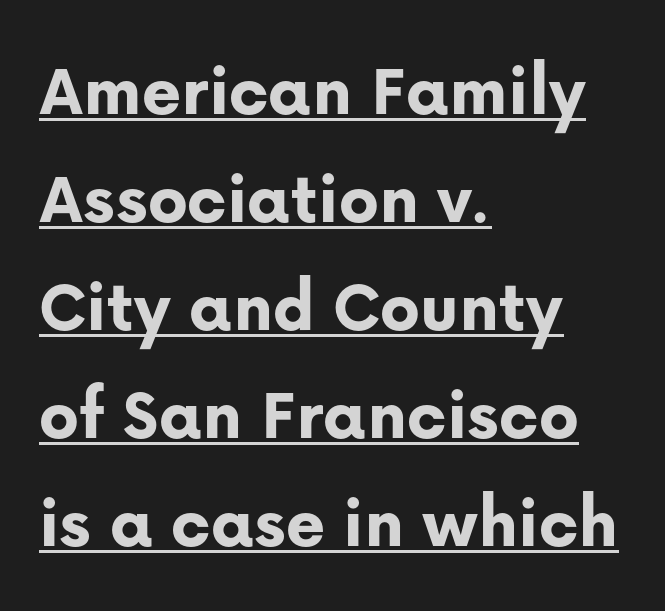
{"serif": "no", "italic": "no", "bold": "yes", "weight": "bold", "width": "normal", "stroke_contrast": "low", "x_height": "medium", "monospaced": "no", "underline": "yes", "align": "left", "line_spacing": "normal", "line_spacing_ratio": 1.44, "letter_spacing": "normal", "letter_spacing_em": 0.0, "glyph_px": 75}
